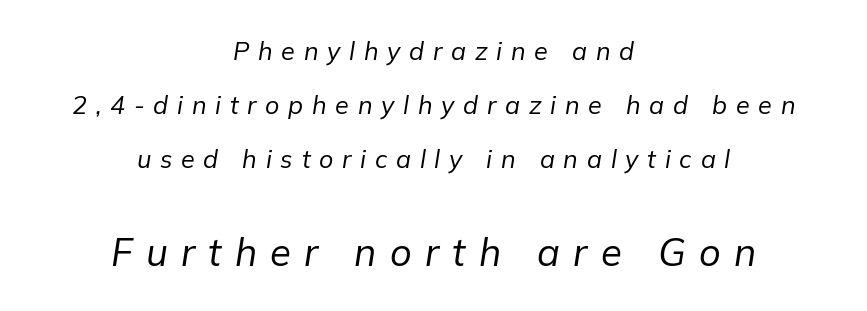
Reading down the column, the eye jumps a long way to each next line. Plain, unruled lines of type. Horizontally, the lines are justified to the midpoint only. Here the designer chose a conventional face with non-uniform glyph widths. These two chunks differ in scale, with the bottom chunk taking the larger measure.
